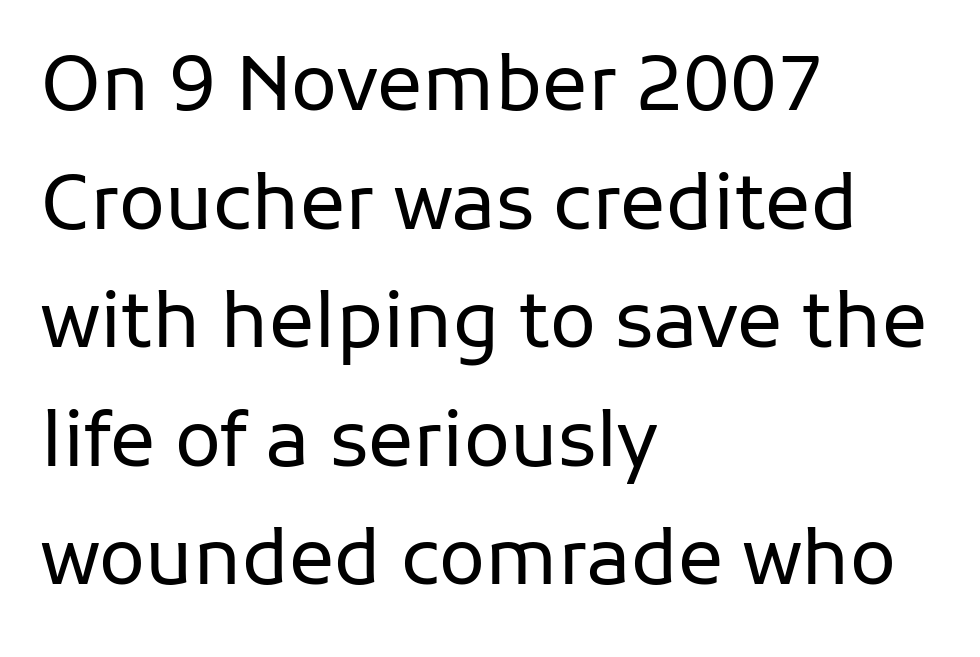
{"serif": "no", "italic": "no", "bold": "no", "weight": "regular", "width": "normal", "stroke_contrast": "low", "x_height": "medium", "monospaced": "no", "underline": "no", "align": "left", "line_spacing": "normal", "line_spacing_ratio": 1.56, "letter_spacing": "normal", "letter_spacing_em": 0.0, "glyph_px": 76}
